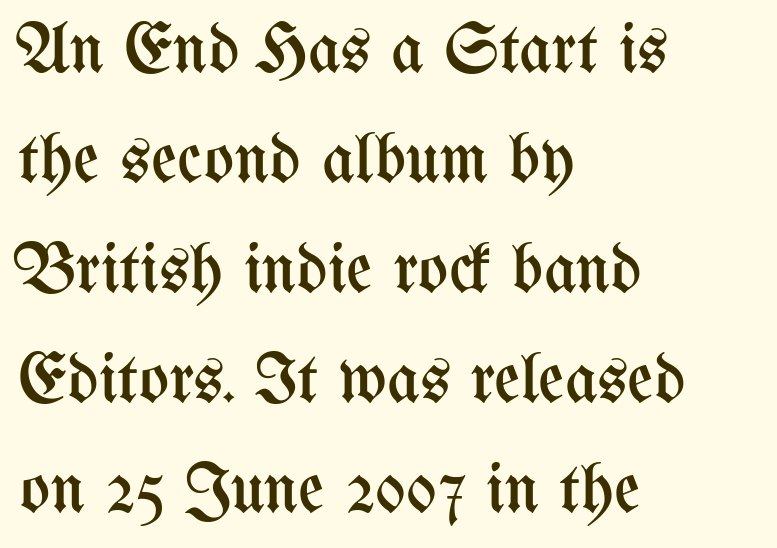
The image shows 71 px regular-weight, condensed type, upright; set left-aligned, normal line spacing (1.55x), normal letter spacing, not underlined; medium stroke contrast and a medium x-height.
